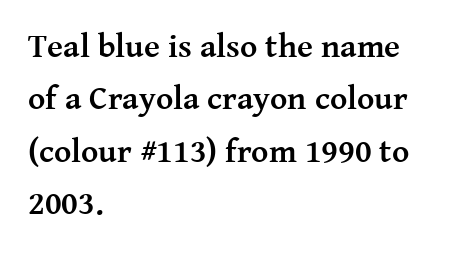
Q: Is the text bold? A: Yes.
Q: Is the text italic (slanted)? A: No, it is upright.
Q: Is the typeface a serif or a sans-serif typeface? A: Serif.
Q: Is the text underlined? A: No.
Q: How is the paragraph aligned? A: Left-aligned.
Q: Is the spacing between letters normal or unusually wide? A: Normal.
Q: Is the spacing between lines tight, normal or loose? A: Normal.
Q: Width (condensed, normal, or wide)? A: Normal.
Q: Stroke contrast? A: Medium.
Q: x-height? A: Medium.
Q: Monospaced? A: No.
